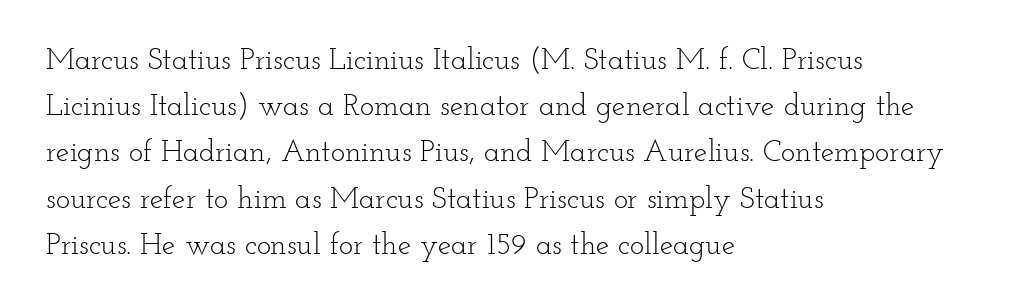
Q: Is the text bold? A: No.
Q: Is the text italic (slanted)? A: No, it is upright.
Q: Is the typeface a serif or a sans-serif typeface? A: Serif.
Q: Is the text underlined? A: No.
Q: How is the paragraph aligned? A: Left-aligned.
Q: Is the spacing between letters normal or unusually wide? A: Normal.
Q: Is the spacing between lines tight, normal or loose? A: Normal.
Q: Width (condensed, normal, or wide)? A: Wide.
Q: Stroke contrast? A: Low.
Q: x-height? A: Small.
Q: Monospaced? A: No.
